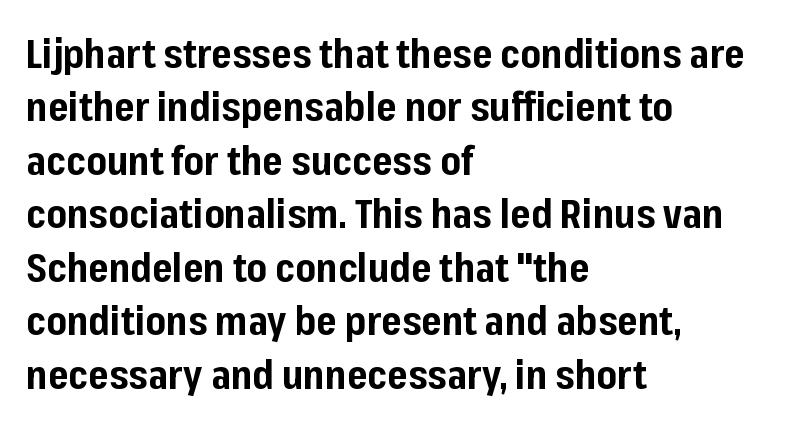
{"serif": "no", "italic": "no", "bold": "yes", "weight": "bold", "width": "normal", "stroke_contrast": "low", "x_height": "medium", "monospaced": "no", "underline": "no", "align": "left", "line_spacing": "normal", "line_spacing_ratio": 1.37, "letter_spacing": "normal", "letter_spacing_em": 0.0, "glyph_px": 39}
